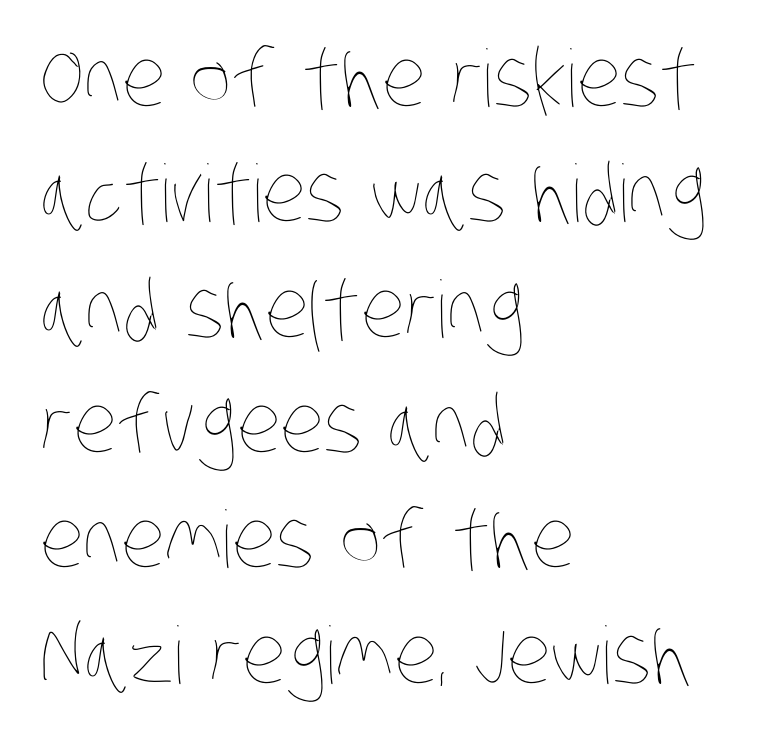
The image shows 79 px thin, condensed type; set left-aligned, normal line spacing (1.46x), normal letter spacing, not underlined; low stroke contrast and a large x-height.
